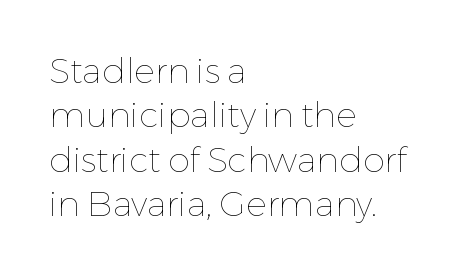
The designer left line spacing at the default. Does the lettering tilt? It doesn't — this is upright. The strokes carry an ordinary text weight at most. These lines are rendered in a variable-pitch font. Alignment: flush left.
